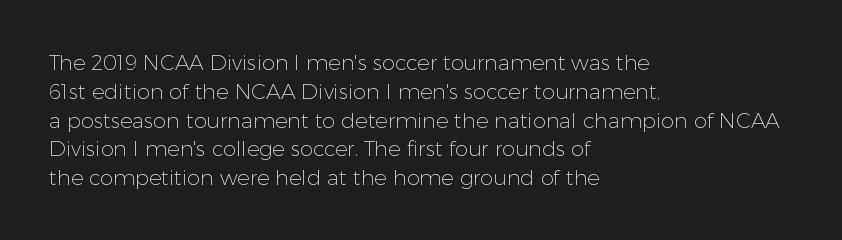
Each new line begins a customary step beneath the previous one. Stems here are at most as thick as an everyday book face. Words appear dense and cohesive because spacing is normal. Descenders hang freely into open space. The axis of the letterforms is exactly vertical.
